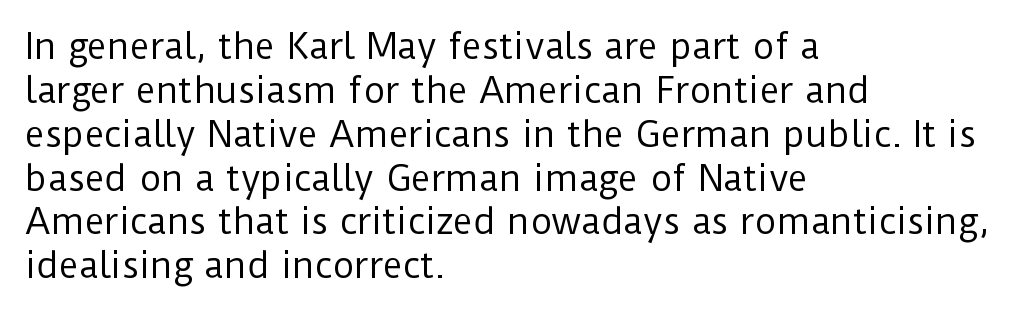
The image shows 34 px regular-weight sans-serif type, upright; set left-aligned, normal line spacing (1.29x), normal letter spacing, not underlined; low stroke contrast and a medium x-height.
